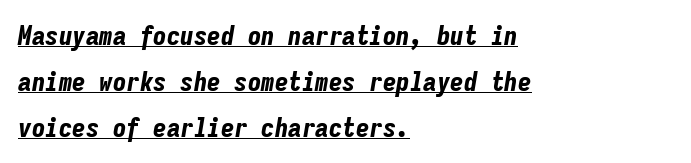
Q: Is the text bold? A: Yes.
Q: Is the text italic (slanted)? A: Yes, it leans right by about 9 degrees.
Q: Is the text underlined? A: Yes.
Q: How is the paragraph aligned? A: Left-aligned.
Q: Is the spacing between letters normal or unusually wide? A: Normal.
Q: Is the spacing between lines tight, normal or loose? A: Normal.
